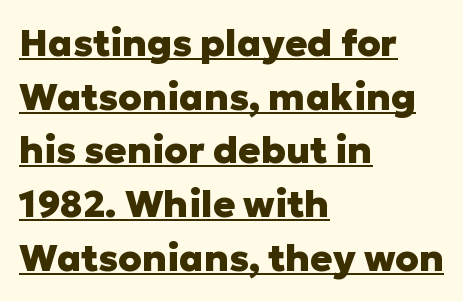
The image shows 37 px heavy sans-serif type, upright; set left-aligned, normal line spacing (1.45x), normal letter spacing, underlined; low stroke contrast and a medium x-height.
